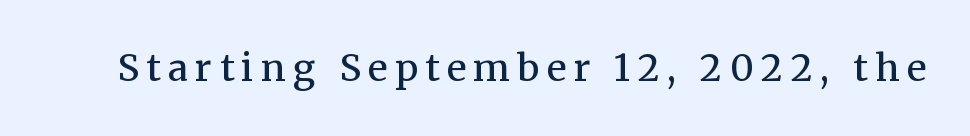
Summary of weight: not heavy and not bold. The specimen omits any rule beneath the text block's lines. How are the letters spaced? Widely, with obvious added tracking. Notice how the stems are strictly vertical — no italics here.
